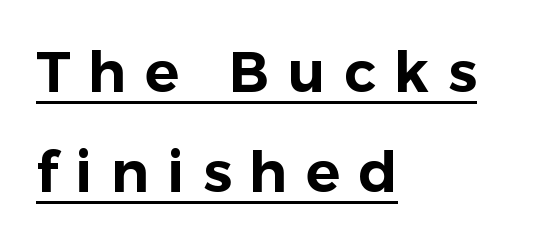
The text was rendered using a sans face with plain stroke endings. Vertical strokes here are truly vertical. The face used here is proportionally spaced, like ordinary book or web type. Does extra space separate the letters? Yes, quite a lot of it.
